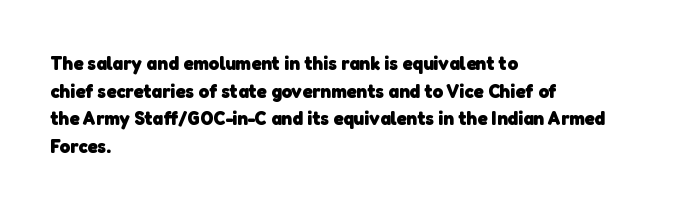
Caption: bold face, heavy strokes. The space directly below the letters is spotless. Letter spacing: default. The text block is weighted toward the left margin, trailing off unevenly rightward. The lines sit at an ordinary, default distance from one another.
